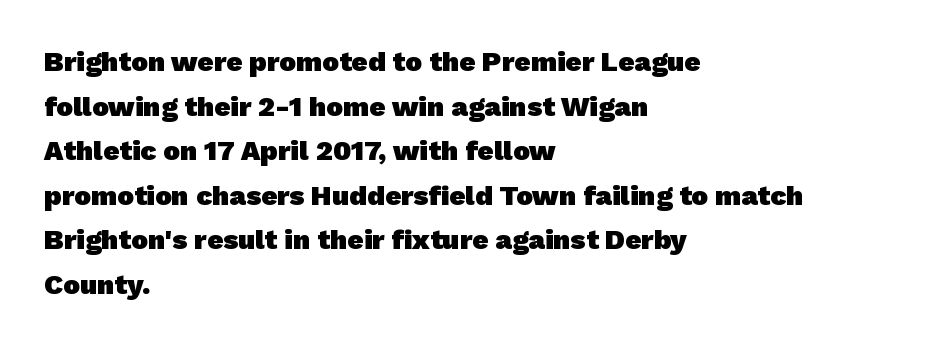
The image shows 28 px heavy sans-serif type; set left-aligned, normal line spacing (1.59x), normal letter spacing, not underlined; low stroke contrast and a medium x-height.
